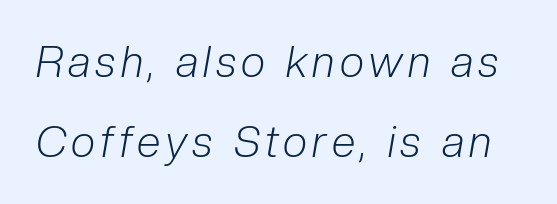
Q: Is the text bold? A: No.
Q: Is the text italic (slanted)? A: Yes, it leans right by about 10 degrees.
Q: Is the text underlined? A: No.
Q: Width (condensed, normal, or wide)? A: Condensed.
Q: Stroke contrast? A: Low.
Q: x-height? A: Medium.
Q: Monospaced? A: No.
